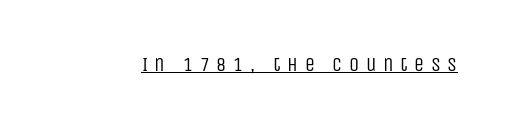
{"italic": "no", "bold": "no", "underline": "yes", "letter_spacing": "wide", "letter_spacing_em": 0.33, "glyph_px": 20}
